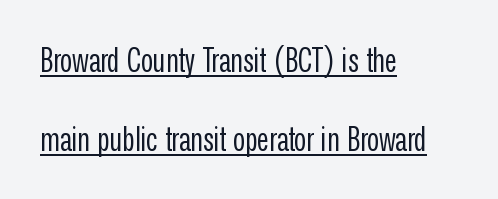
Underlined type. The passage shown stacks its lines with a broad gap. Default kerning and tracking; the words read as compact shapes. Caption: multi-line text, flush left, ragged right.
